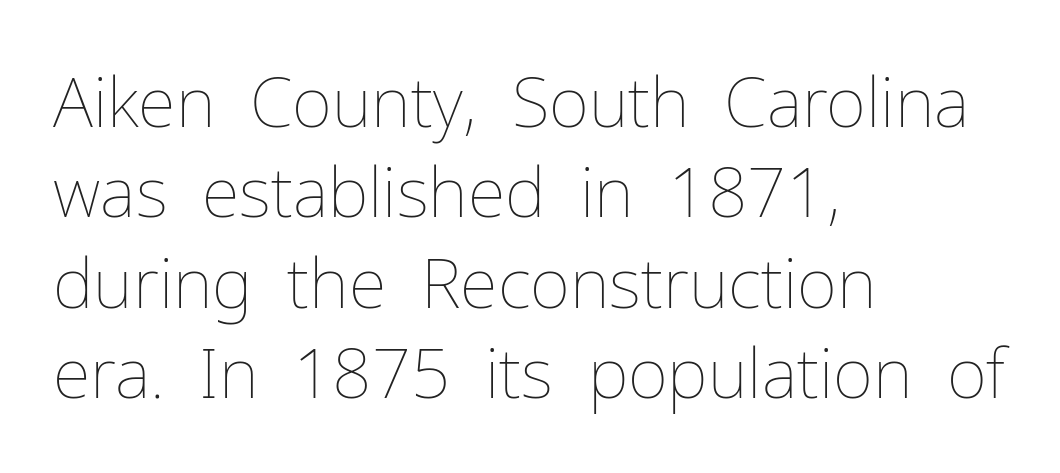
Q: Is the text bold? A: No.
Q: Is the text italic (slanted)? A: No, it is upright.
Q: Is the text underlined? A: No.
Q: How is the paragraph aligned? A: Left-aligned.
Q: Is the spacing between letters normal or unusually wide? A: Normal.
Q: Is the spacing between lines tight, normal or loose? A: Normal.
Q: Width (condensed, normal, or wide)? A: Normal.
Q: Stroke contrast? A: Low.
Q: x-height? A: Medium.
Q: Monospaced? A: No.
